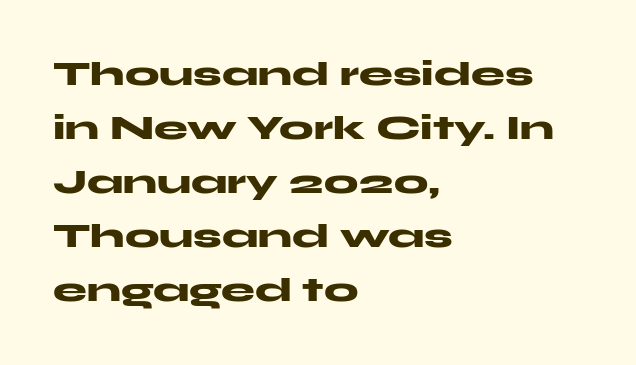
Q: Is the text bold? A: Yes.
Q: Is the text italic (slanted)? A: No, it is upright.
Q: Is the typeface a serif or a sans-serif typeface? A: Sans-serif.
Q: Is the text underlined? A: No.
Q: How is the paragraph aligned? A: Left-aligned.
Q: Is the spacing between letters normal or unusually wide? A: Normal.
Q: Is the spacing between lines tight, normal or loose? A: Normal.
Q: Width (condensed, normal, or wide)? A: Wide.
Q: Stroke contrast? A: Medium.
Q: x-height? A: Medium.
Q: Monospaced? A: No.
